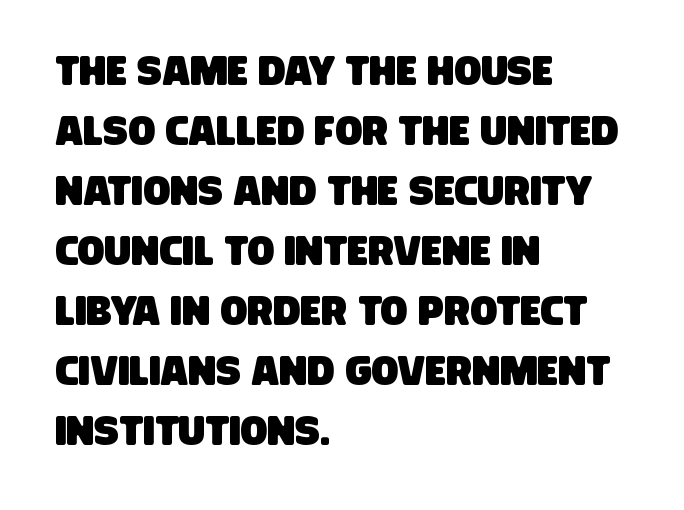
The image shows 40 px condensed sans-serif type; set left-aligned, normal line spacing (1.5x), normal letter spacing, not underlined; low stroke contrast and a large x-height.
